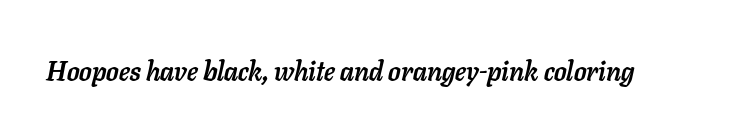
The image shows 27 px bold type, italic (leaning right); set normal letter spacing, not underlined.
